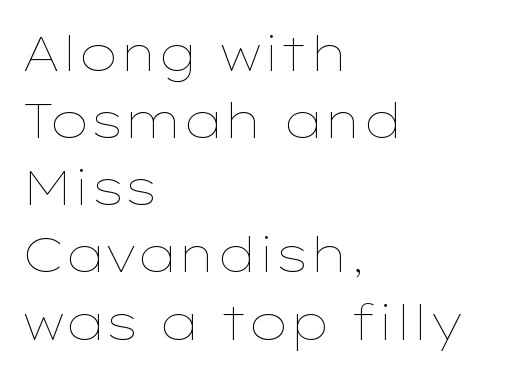
{"italic": "no", "bold": "no", "weight": "thin", "width": "wide", "stroke_contrast": "low", "x_height": "medium", "monospaced": "no", "underline": "no", "align": "left", "line_spacing": "normal", "line_spacing_ratio": 1.37, "letter_spacing": "normal", "letter_spacing_em": 0.0, "glyph_px": 49}
